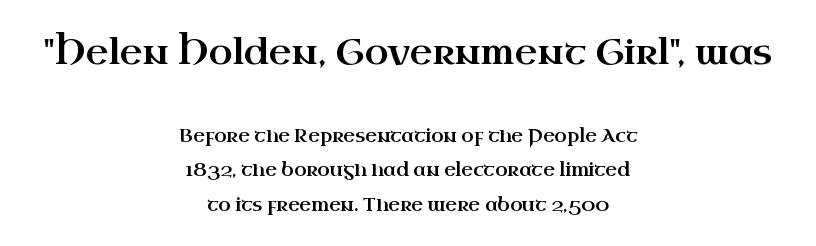
{"serif": "yes", "italic": "no", "width": "wide", "stroke_contrast": "high", "x_height": "small", "monospaced": "no", "underline": "no", "align": "center", "line_spacing": "loose", "line_spacing_ratio": 1.91, "letter_spacing": "normal", "letter_spacing_em": 0.0, "larger_block": "first", "size_ratio": 1.94, "glyph_px": 35}
